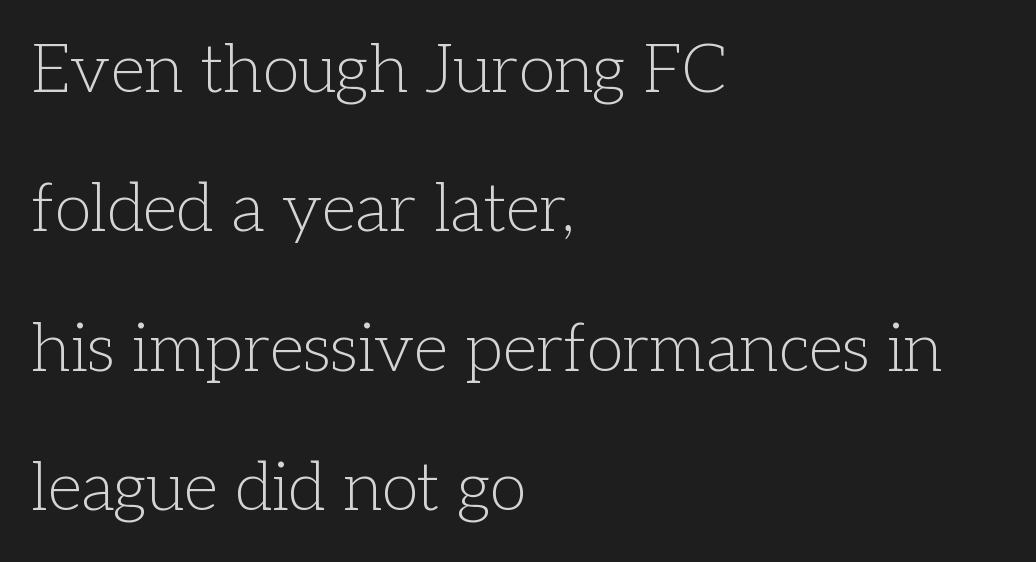
{"serif": "yes", "italic": "no", "bold": "no", "weight": "light", "width": "normal", "stroke_contrast": "low", "x_height": "medium", "monospaced": "no", "underline": "no", "align": "left", "line_spacing": "loose", "line_spacing_ratio": 2.08, "letter_spacing": "normal", "letter_spacing_em": 0.0, "glyph_px": 67}
